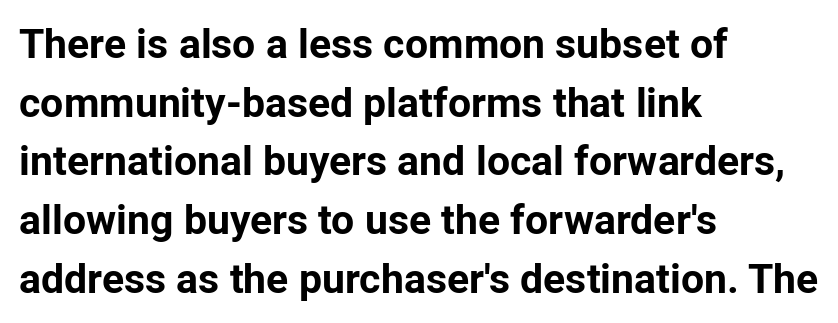
{"serif": "no", "italic": "no", "bold": "yes", "weight": "bold", "width": "normal", "stroke_contrast": "low", "x_height": "medium", "monospaced": "no", "underline": "no", "align": "left", "line_spacing": "normal", "line_spacing_ratio": 1.43, "letter_spacing": "normal", "letter_spacing_em": 0.0, "glyph_px": 41}
